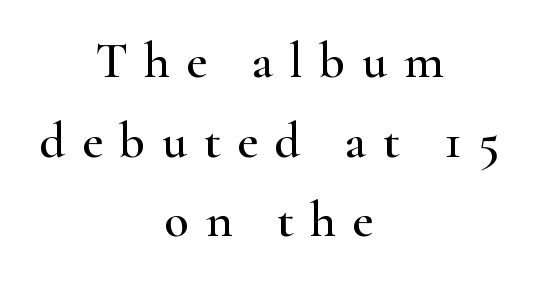
The image shows 51 px wide serif type, upright; set centered, normal line spacing (1.56x), unusually wide letter spacing (+0.32 em), not underlined; high stroke contrast and a small x-height.
